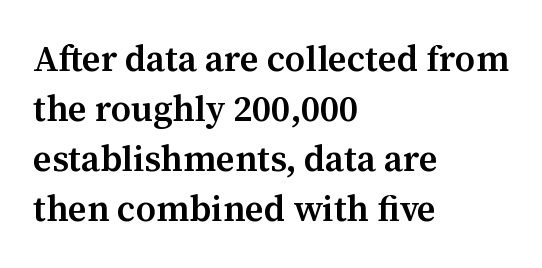
{"serif": "yes", "italic": "no", "bold": "semi", "weight": "semibold", "width": "normal", "stroke_contrast": "medium", "x_height": "medium", "monospaced": "no", "underline": "no", "align": "left", "line_spacing": "normal", "line_spacing_ratio": 1.39, "letter_spacing": "normal", "letter_spacing_em": 0.0, "glyph_px": 36}
